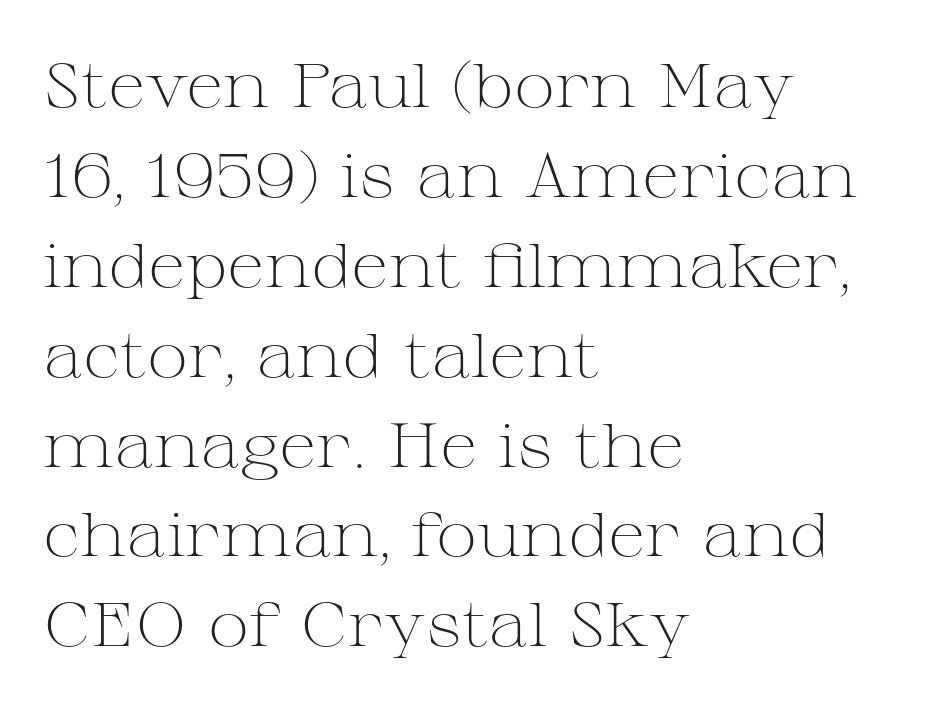
Q: Is the text bold? A: No.
Q: Is the text italic (slanted)? A: No, it is upright.
Q: Is the typeface a serif or a sans-serif typeface? A: Serif.
Q: Is the text underlined? A: No.
Q: How is the paragraph aligned? A: Left-aligned.
Q: Is the spacing between letters normal or unusually wide? A: Normal.
Q: Is the spacing between lines tight, normal or loose? A: Normal.
Q: Width (condensed, normal, or wide)? A: Wide.
Q: Stroke contrast? A: Medium.
Q: x-height? A: Medium.
Q: Monospaced? A: No.
